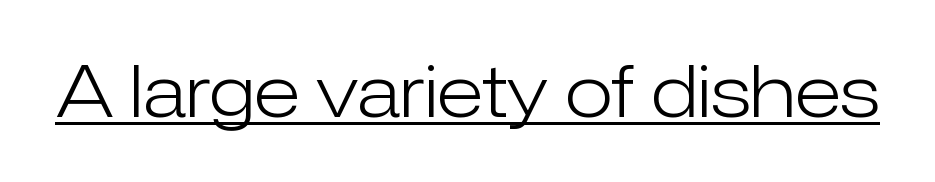
{"serif": "no", "italic": "no", "bold": "no", "weight": "light", "width": "normal", "stroke_contrast": "low", "x_height": "medium", "monospaced": "no", "underline": "yes", "letter_spacing": "normal", "letter_spacing_em": 0.0, "glyph_px": 71}
